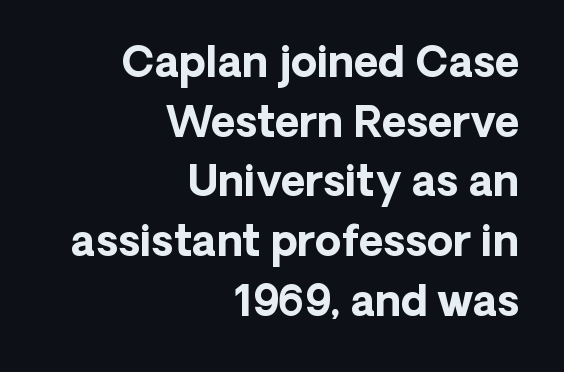
Q: Is the text bold? A: Yes.
Q: Is the text italic (slanted)? A: No, it is upright.
Q: Is the typeface a serif or a sans-serif typeface? A: Sans-serif.
Q: Is the text underlined? A: No.
Q: How is the paragraph aligned? A: Right-aligned.
Q: Is the spacing between letters normal or unusually wide? A: Normal.
Q: Is the spacing between lines tight, normal or loose? A: Normal.
Q: Width (condensed, normal, or wide)? A: Normal.
Q: Stroke contrast? A: Low.
Q: x-height? A: Medium.
Q: Monospaced? A: No.
